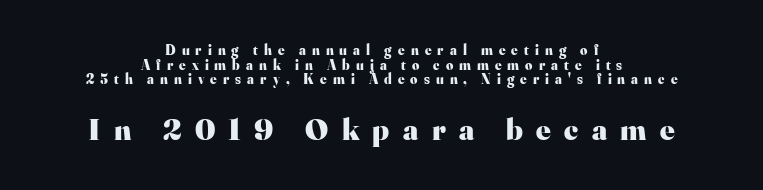
The image shows 31 px heavy serif type, upright; set centered, tight line spacing (1.04x), unusually wide letter spacing (+0.43 em), not underlined; the second (bottom) block is 2.21x larger; high stroke contrast and a small x-height.
